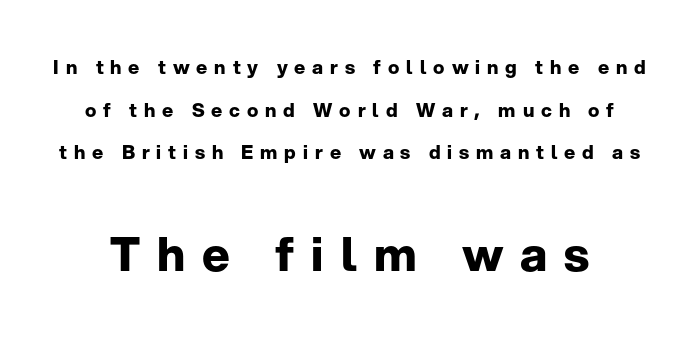
Q: Is the text bold? A: Yes.
Q: Is the text italic (slanted)? A: No, it is upright.
Q: Is the typeface a serif or a sans-serif typeface? A: Sans-serif.
Q: Is the text underlined? A: No.
Q: Is the spacing between letters normal or unusually wide? A: Unusually wide.
Q: Is the spacing between lines tight, normal or loose? A: Loose.
Q: Which block of text is set in a larger size, the first (top) or the second (bottom)? A: The second (bottom) one.
Q: Width (condensed, normal, or wide)? A: Normal.
Q: Stroke contrast? A: Low.
Q: x-height? A: Medium.
Q: Monospaced? A: No.
